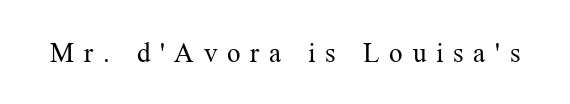
Q: Is the text bold? A: No.
Q: Is the text italic (slanted)? A: No, it is upright.
Q: Is the text underlined? A: No.
Q: Is the spacing between letters normal or unusually wide? A: Unusually wide.
